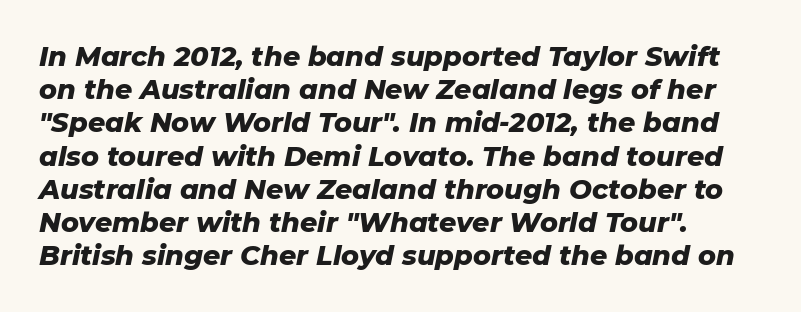
Q: Is the text bold? A: Yes.
Q: Is the text italic (slanted)? A: Yes, it leans right by about 11 degrees.
Q: Is the text underlined? A: No.
Q: How is the paragraph aligned? A: Left-aligned.
Q: Is the spacing between letters normal or unusually wide? A: Normal.
